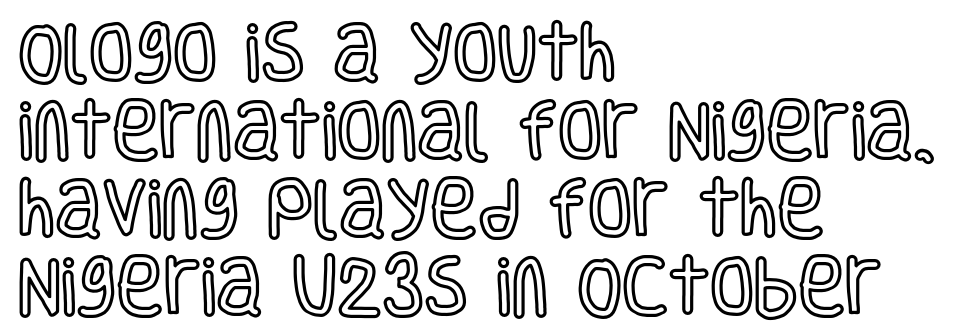
Q: Is the text italic (slanted)? A: No, it is upright.
Q: Is the text underlined? A: No.
Q: How is the paragraph aligned? A: Left-aligned.
Q: Is the spacing between letters normal or unusually wide? A: Normal.
Q: Width (condensed, normal, or wide)? A: Condensed.
Q: x-height? A: Large.
Q: Monospaced? A: No.
